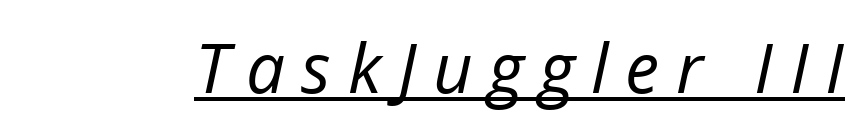
The image shows 69 px regular-weight type, italic (leaning right); set unusually wide letter spacing (+0.24 em), underlined; low stroke contrast and a medium x-height.
